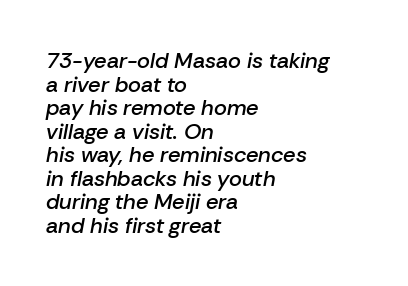
{"italic": "yes", "lean": "right", "slant_degrees": 10, "bold": "semi", "underline": "no", "align": "left", "line_spacing": "tight", "line_spacing_ratio": 1.07, "letter_spacing": "normal", "letter_spacing_em": 0.0, "glyph_px": 22}
